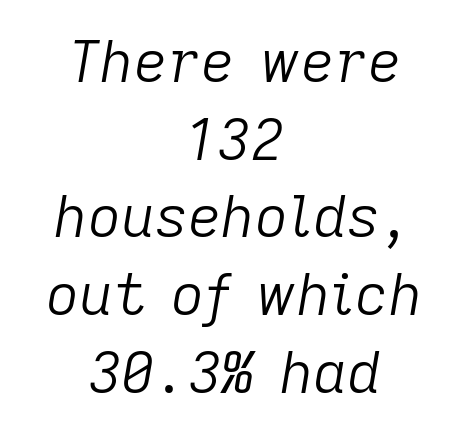
Normally led — the rows are evenly, conventionally spaced. Short note: letters normally spaced. Observe the lean: these are italic letterforms. The letters look calm and open, with moderate or lighter stems.
